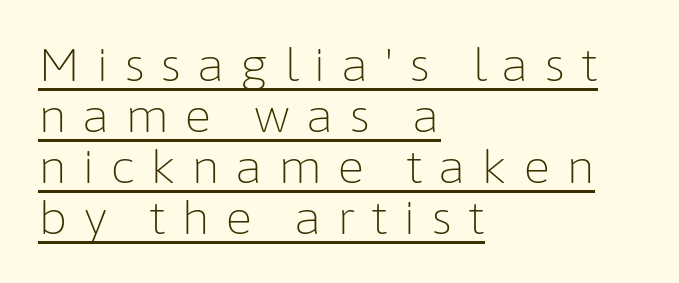
The image shows 46 px light sans-serif type, upright; set left-aligned, tight line spacing (1.11x), unusually wide letter spacing (+0.33 em), underlined; low stroke contrast and a medium x-height.
